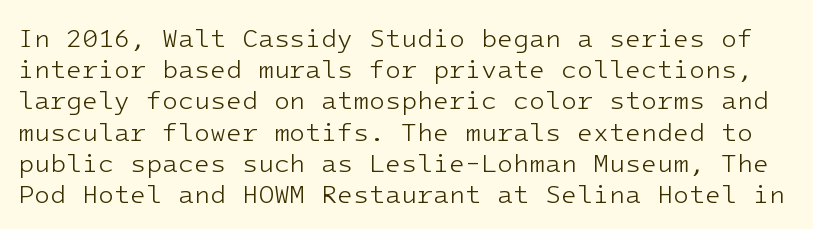
Underlining? Definitely not there. The typeface has the unassuming heft of standard copy or less. The letters sit at their default tracking, neither squeezed nor spread. A typesetter would mark this as roman, not italic.
